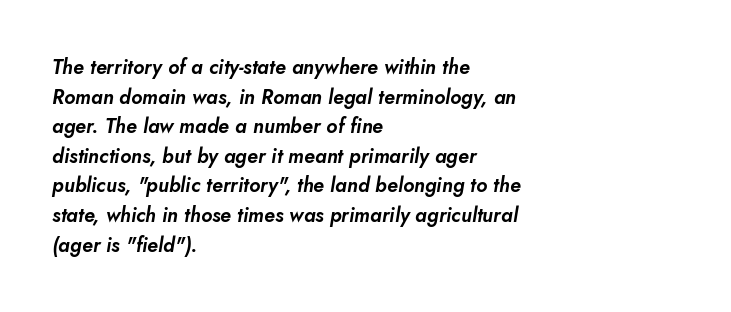
The image shows 20 px text type, italic (leaning right); set left-aligned, normal line spacing (1.48x), normal letter spacing, not underlined.
